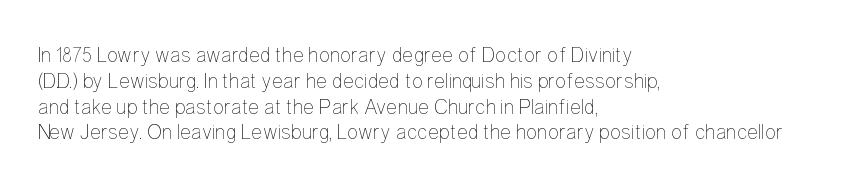
Q: Is the text bold? A: No.
Q: Is the text italic (slanted)? A: No, it is upright.
Q: Is the text underlined? A: No.
Q: How is the paragraph aligned? A: Left-aligned.
Q: Is the spacing between letters normal or unusually wide? A: Normal.
